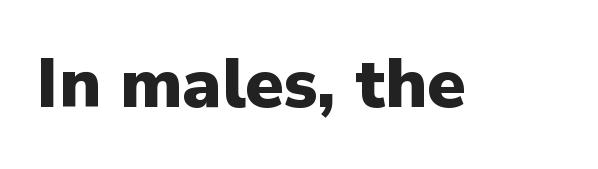
{"serif": "no", "italic": "no", "bold": "yes", "weight": "heavy", "width": "normal", "stroke_contrast": "low", "x_height": "medium", "monospaced": "no", "underline": "no", "letter_spacing": "normal", "letter_spacing_em": 0.0, "glyph_px": 69}
